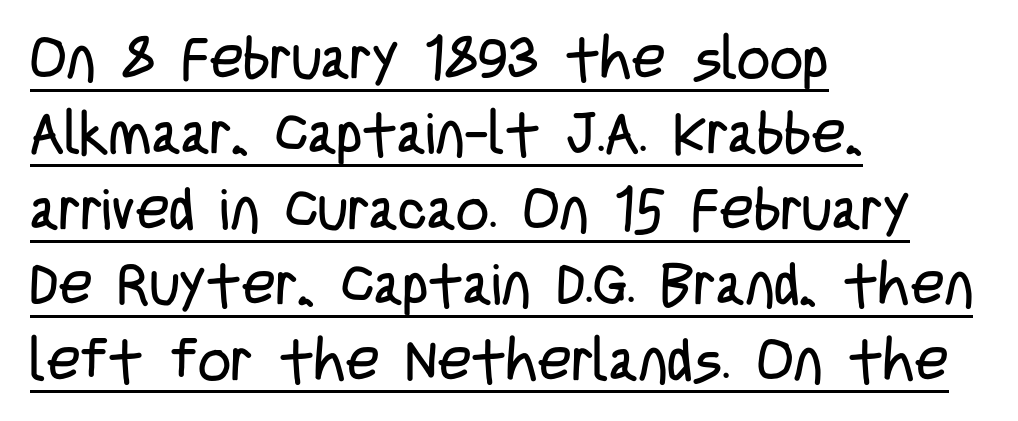
Q: Is the text bold? A: No.
Q: Is the text italic (slanted)? A: No, it is upright.
Q: Is the typeface a serif or a sans-serif typeface? A: Sans-serif.
Q: Is the text underlined? A: Yes.
Q: How is the paragraph aligned? A: Left-aligned.
Q: Is the spacing between letters normal or unusually wide? A: Normal.
Q: Is the spacing between lines tight, normal or loose? A: Normal.
Q: Width (condensed, normal, or wide)? A: Condensed.
Q: Stroke contrast? A: Low.
Q: x-height? A: Large.
Q: Monospaced? A: No.
